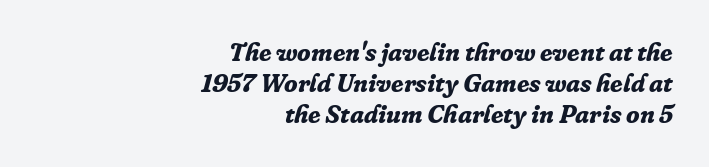
Q: Is the text bold? A: Yes.
Q: Is the text italic (slanted)? A: Yes, it leans right by about 16 degrees.
Q: Is the text underlined? A: No.
Q: How is the paragraph aligned? A: Right-aligned.
Q: Is the spacing between letters normal or unusually wide? A: Normal.
Q: Is the spacing between lines tight, normal or loose? A: Normal.
